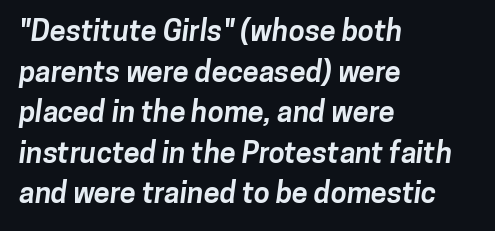
The image shows 29 px bold sans-serif type; set left-aligned, normal line spacing (1.4x), normal letter spacing, not underlined; low stroke contrast and a medium x-height.
